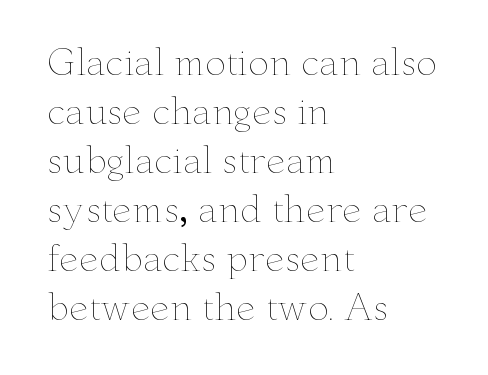
The image shows 35 px thin, wide type, upright; set left-aligned, normal line spacing (1.4x), normal letter spacing, not underlined; low stroke contrast and a small x-height.
